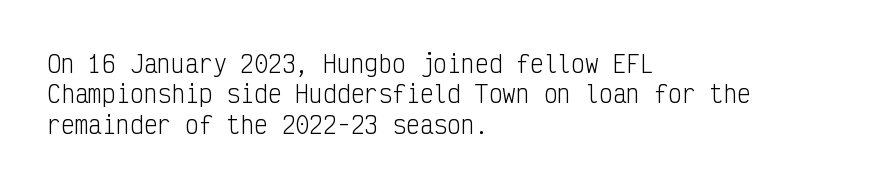
The image shows 23 px text type, upright; set left-aligned, normal line spacing (1.32x), normal letter spacing, not underlined.
